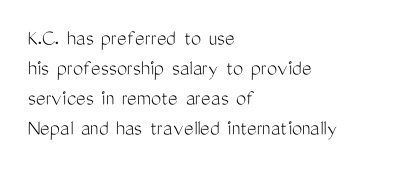
The image shows 23 px text type, upright; set left-aligned, normal line spacing (1.3x), normal letter spacing, not underlined.
